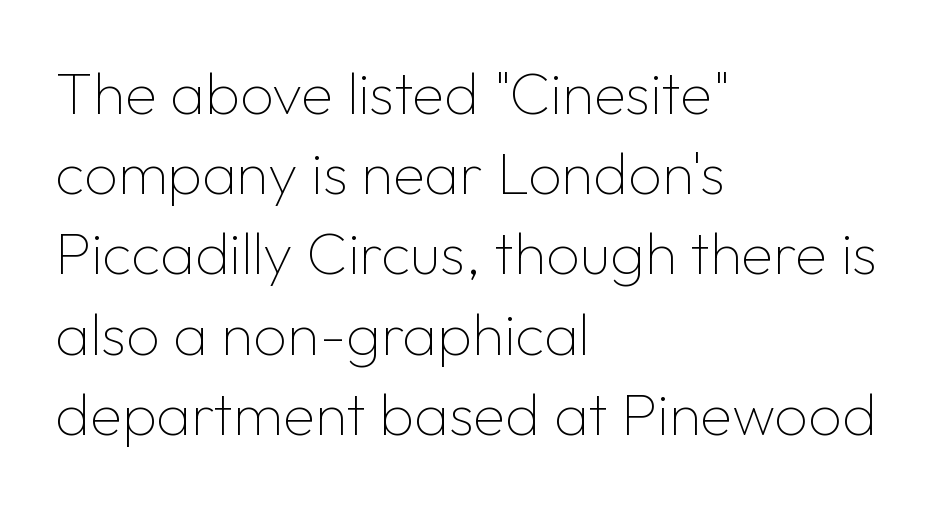
{"serif": "no", "italic": "no", "bold": "no", "weight": "thin", "width": "normal", "stroke_contrast": "low", "x_height": "medium", "monospaced": "no", "underline": "no", "align": "left", "line_spacing": "normal", "line_spacing_ratio": 1.36, "letter_spacing": "normal", "letter_spacing_em": 0.0, "glyph_px": 59}
